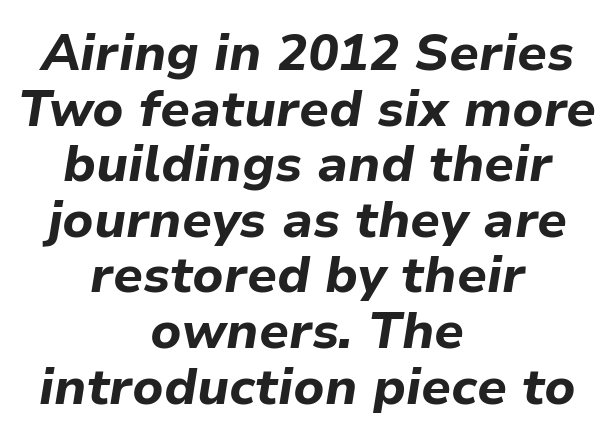
Q: Is the text bold? A: Yes.
Q: Is the text italic (slanted)? A: Yes, it leans right by about 9 degrees.
Q: Is the text underlined? A: No.
Q: How is the paragraph aligned? A: Centered.
Q: Is the spacing between letters normal or unusually wide? A: Normal.
Q: Is the spacing between lines tight, normal or loose? A: Tight.
Q: Width (condensed, normal, or wide)? A: Normal.
Q: Stroke contrast? A: Low.
Q: x-height? A: Medium.
Q: Monospaced? A: No.
